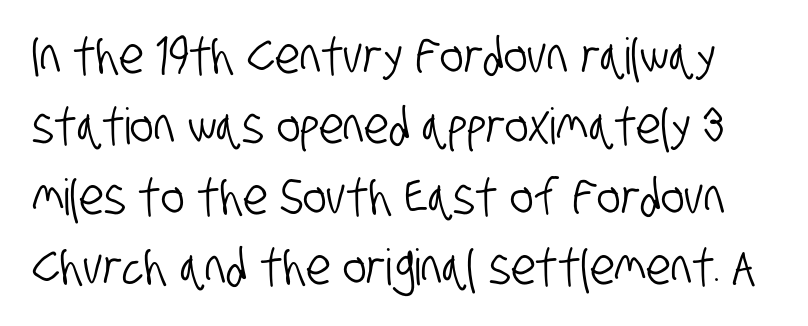
The image shows 50 px condensed sans-serif type; set normal line spacing (1.41x), normal letter spacing, not underlined; low stroke contrast and a large x-height.
